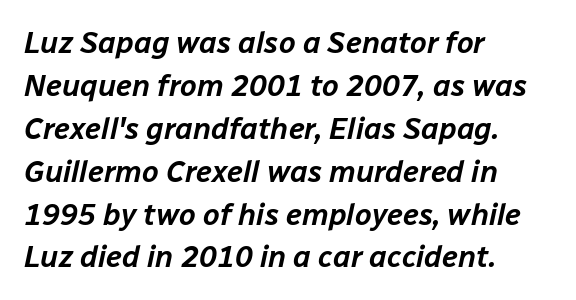
The image shows 30 px text type, italic (leaning right); set left-aligned, normal line spacing (1.43x), normal letter spacing, not underlined; low stroke contrast and a medium x-height.
